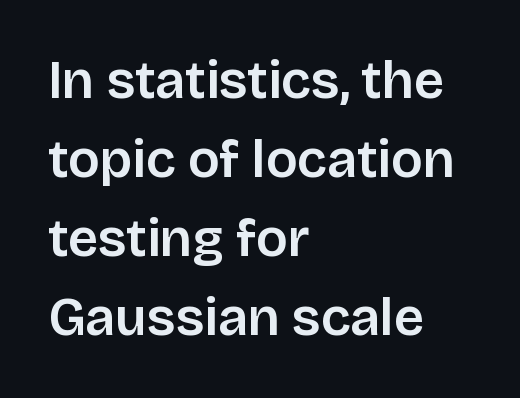
Q: Is the text bold? A: Semi-bold.
Q: Is the text italic (slanted)? A: No, it is upright.
Q: Is the typeface a serif or a sans-serif typeface? A: Sans-serif.
Q: Is the text underlined? A: No.
Q: How is the paragraph aligned? A: Left-aligned.
Q: Is the spacing between letters normal or unusually wide? A: Normal.
Q: Is the spacing between lines tight, normal or loose? A: Normal.
Q: Width (condensed, normal, or wide)? A: Normal.
Q: Stroke contrast? A: Low.
Q: x-height? A: Large.
Q: Monospaced? A: No.
